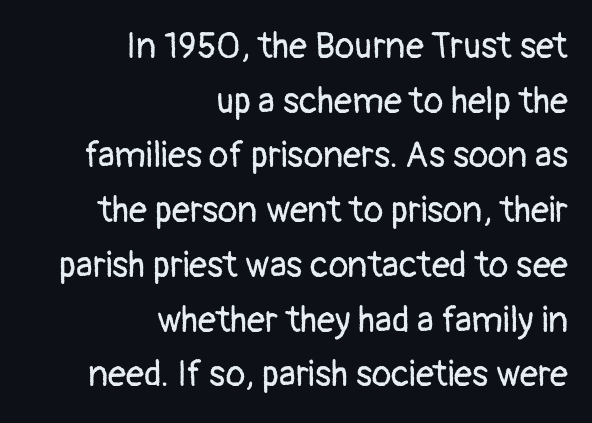
When letters stand straight like this, we call the style roman or upright. Glance below the letters and you will spot only blank space. These lines are composed in type without serifs. Compared with a typical body face, this is equally light or lighter still. Does extra space separate the letters? No, they use regular spacing. These lines are rendered in a variable-pitch font.
